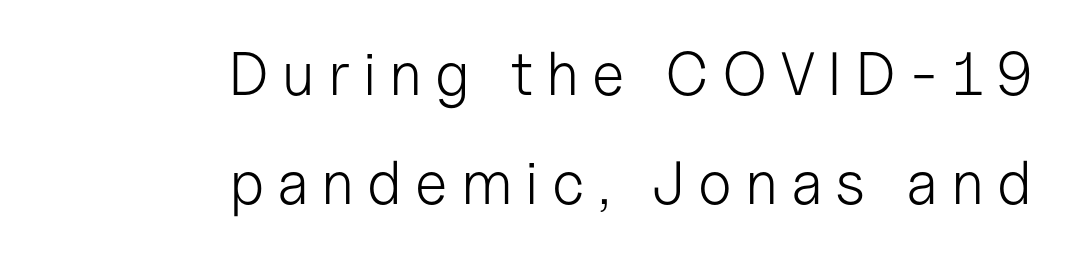
Q: Is the text bold? A: No.
Q: Is the text italic (slanted)? A: No, it is upright.
Q: Is the typeface a serif or a sans-serif typeface? A: Sans-serif.
Q: Is the text underlined? A: No.
Q: How is the paragraph aligned? A: Right-aligned.
Q: Is the spacing between letters normal or unusually wide? A: Unusually wide.
Q: Width (condensed, normal, or wide)? A: Normal.
Q: Stroke contrast? A: Low.
Q: x-height? A: Medium.
Q: Monospaced? A: No.
